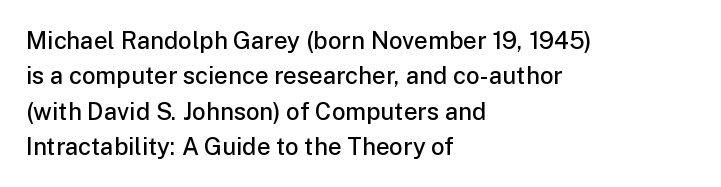
A fair bit of extra ink — the face is semibold, not bold. A roman cut, with each character standing at attention. The ragged edge is on the right, which tells us the setting is flush left. Leading: standard. The area under the type is left untouched.
